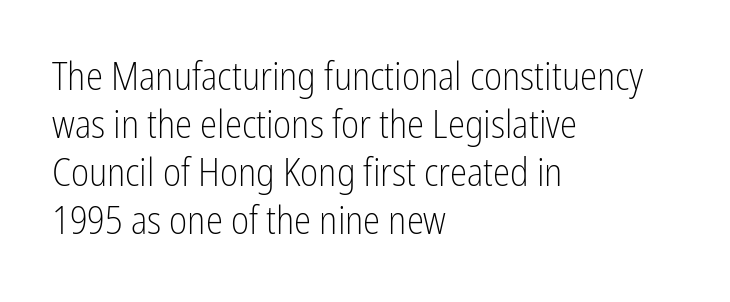
Bare-footed words on every line. A roman cut, with each character standing at attention. Examine the stroke ends and you'll find no serifs. One-word summary of the alignment: left. Do the characters align in a grid? No, the font is proportional. Compared with a typical body face, this is equally light or lighter still.
